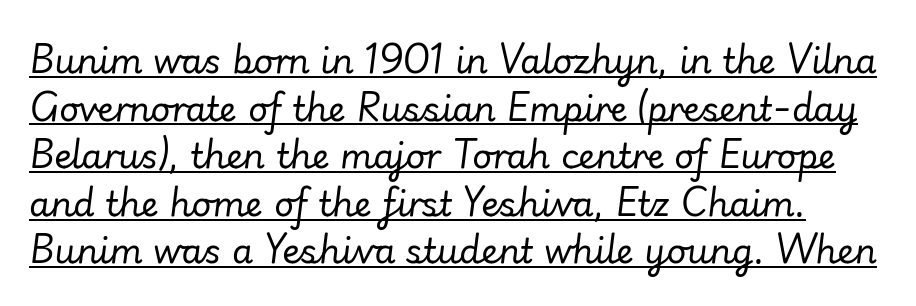
In terms of posture, this sample is oblique. The face used here appears with an underline applied. Do the characters align in a grid? No, the font is proportional. No letter is thick-stroked: the sample isn't bold. Interline gaps are of average width in this sample. The type is set solid horizontally, with unmodified tracking.
